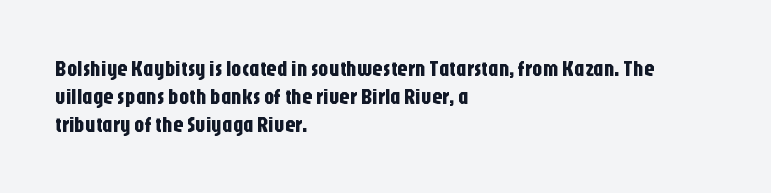
If you measured baseline to baseline, you'd find a middling distance. Descenders are the only things crossing below the line. The lines in this sample share a left origin and differ only in where they stop. Letter spacing: default. Quick note: not italic, upright.
